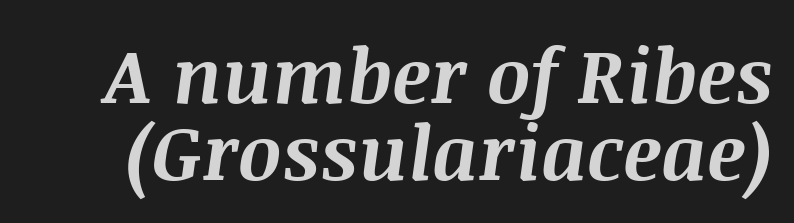
Q: Is the text bold? A: Yes.
Q: Is the text italic (slanted)? A: Yes, it leans right by about 8 degrees.
Q: Is the text underlined? A: No.
Q: Is the spacing between letters normal or unusually wide? A: Normal.
Q: Is the spacing between lines tight, normal or loose? A: Tight.
Q: Width (condensed, normal, or wide)? A: Normal.
Q: Stroke contrast? A: Medium.
Q: x-height? A: Large.
Q: Monospaced? A: No.
